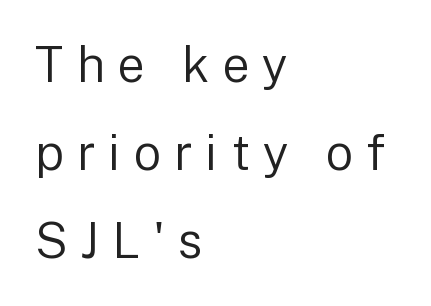
The face used here is proportionally spaced, like ordinary book or web type. This sample uses an upright cut, with every glyph sitting square on the baseline. Glyph-to-glyph distance is far greater than everyday printed text. Anything drawn beneath the words? Only blank space. Does the copy run flush right? No — it runs flush left.
